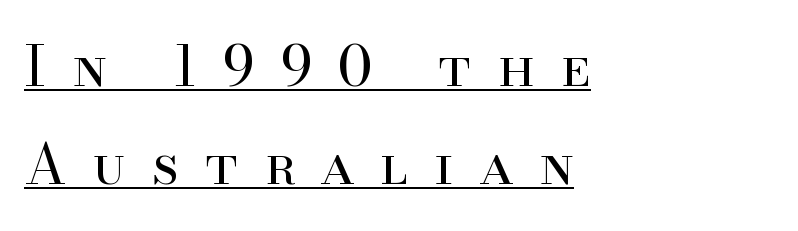
Q: Is the text bold? A: No.
Q: Is the text italic (slanted)? A: No, it is upright.
Q: Is the typeface a serif or a sans-serif typeface? A: Serif.
Q: Is the text underlined? A: Yes.
Q: How is the paragraph aligned? A: Left-aligned.
Q: Is the spacing between letters normal or unusually wide? A: Unusually wide.
Q: Width (condensed, normal, or wide)? A: Normal.
Q: Stroke contrast? A: High.
Q: x-height? A: Small.
Q: Monospaced? A: No.
